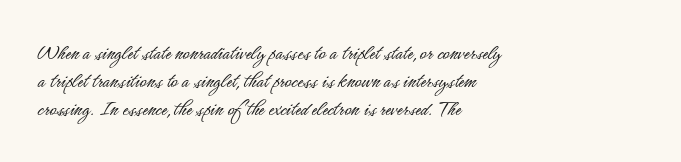
Q: Is the text bold? A: No.
Q: Is the text italic (slanted)? A: Yes.
Q: Is the text underlined? A: No.
Q: How is the paragraph aligned? A: Left-aligned.
Q: Is the spacing between letters normal or unusually wide? A: Normal.
